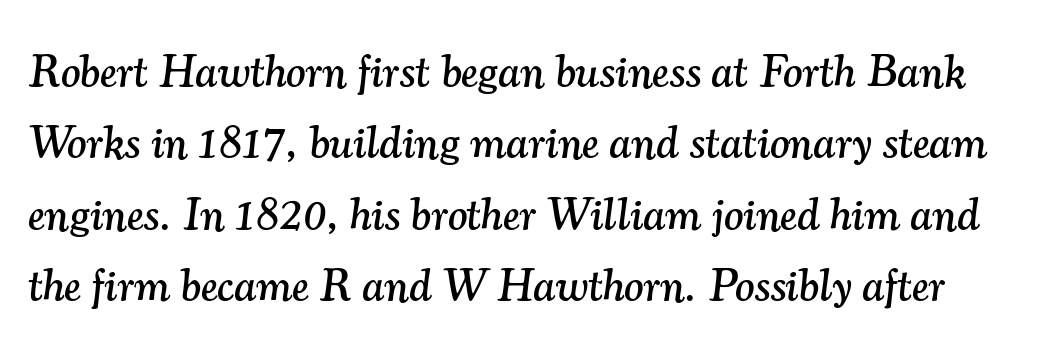
The image shows 46 px serif type, italic (leaning right); set normal line spacing (1.55x), normal letter spacing, not underlined; medium stroke contrast and a small x-height.
